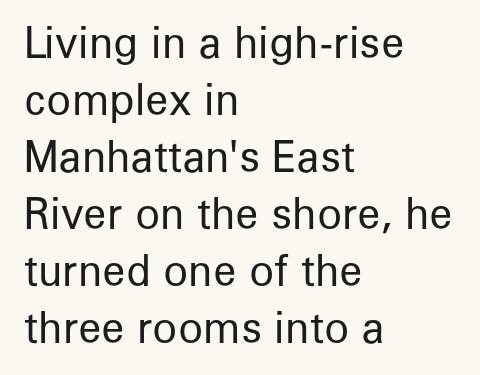
{"serif": "no", "italic": "no", "bold": "no", "weight": "regular", "width": "normal", "stroke_contrast": "low", "x_height": "medium", "monospaced": "no", "underline": "no", "align": "left", "line_spacing": "normal", "line_spacing_ratio": 1.39, "letter_spacing": "normal", "letter_spacing_em": 0.0, "glyph_px": 41}
